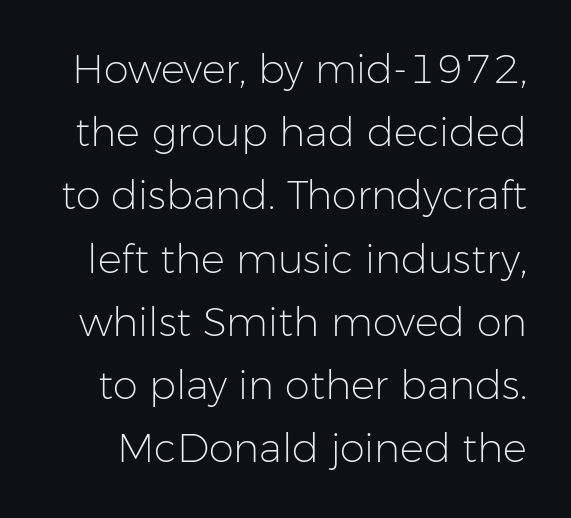
Weight: not bold — regular or lighter. The glyphs are unaccompanied by any horizontal stroke below them. A typesetter would call this leading conventional body-copy spacing. Spacing verdict: proportional, widths tailored to each character. The text was rendered using a sans face with plain stroke endings. Spacing between characters is what you'd get straight out of the box.
